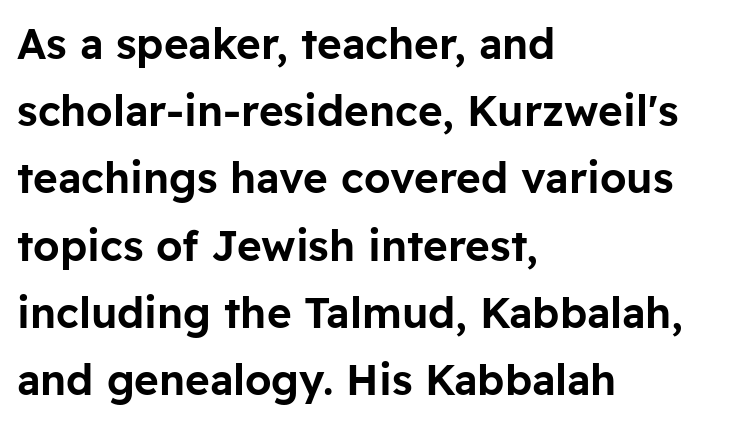
Q: Is the text italic (slanted)? A: No, it is upright.
Q: Is the typeface a serif or a sans-serif typeface? A: Sans-serif.
Q: Is the text underlined? A: No.
Q: How is the paragraph aligned? A: Left-aligned.
Q: Is the spacing between letters normal or unusually wide? A: Normal.
Q: Is the spacing between lines tight, normal or loose? A: Normal.
Q: Width (condensed, normal, or wide)? A: Normal.
Q: Stroke contrast? A: Low.
Q: x-height? A: Medium.
Q: Monospaced? A: No.
